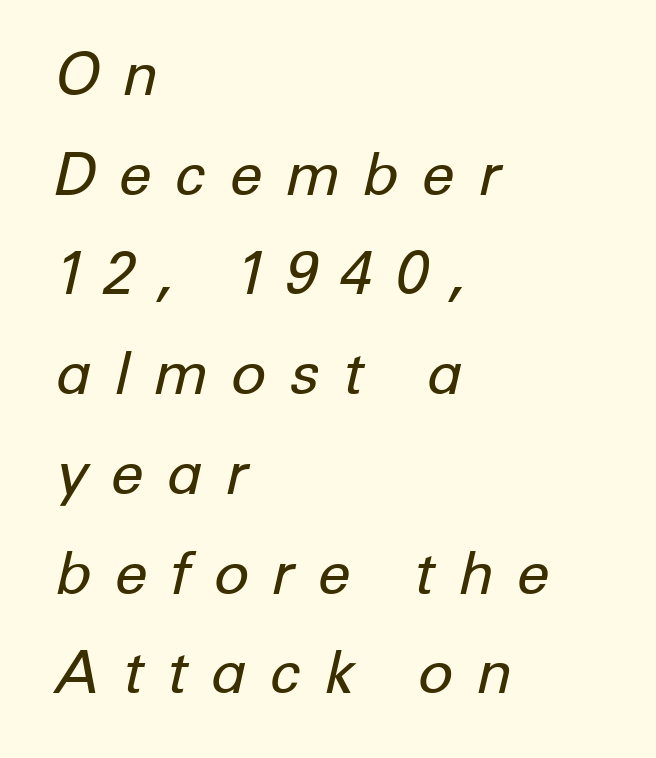
The image shows 59 px regular-weight type, italic (leaning right); set left-aligned, normal line spacing (1.69x), unusually wide letter spacing (+0.38 em), not underlined; low stroke contrast and a medium x-height.
